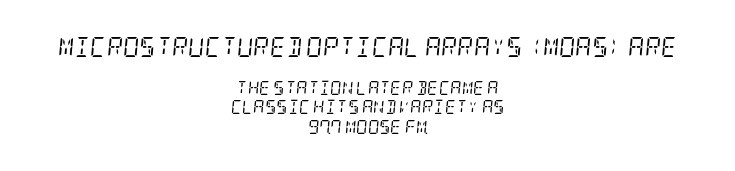
{"italic": "yes", "lean": "right", "slant_degrees": 5, "bold": "no", "underline": "no", "align": "center", "line_spacing": "normal", "line_spacing_ratio": 1.39, "letter_spacing": "normal", "letter_spacing_em": 0.0, "larger_block": "first", "size_ratio": 1.43, "glyph_px": 20}
